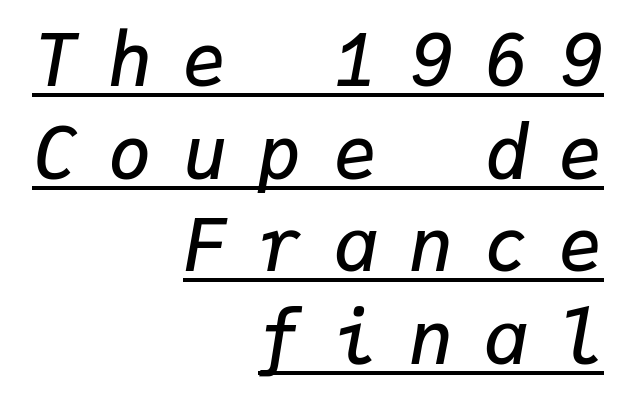
The passage shown is semibold, sitting just below true bold. The rendering uses typewriter-style spacing with identical character cells. The axis of the letterforms is tilted away from vertical. Descenders here cross a horizontal rule under the line.
